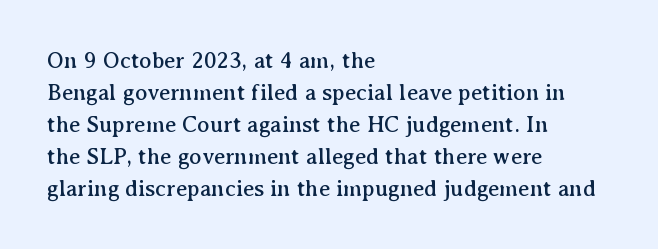
These lines are set flush left with a ragged right edge. Nope, not italic — everything's standing straight. Observe the ordinary spacing: letters are neighbours, not strangers. Vertically, the passage feels balanced, rows spaced as you'd expect. Has an underline been added? It has not.
